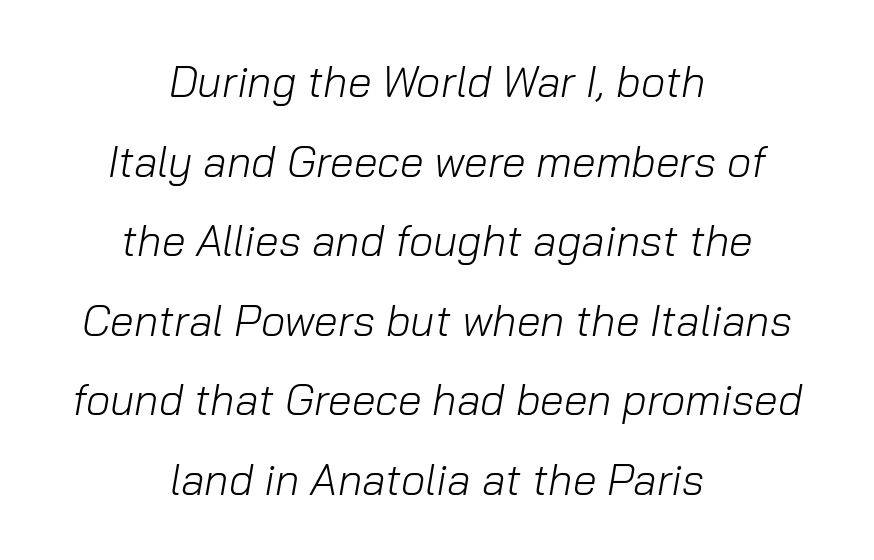
Note the varied advance widths — an 'i' is clearly narrower than an 'm'. Anything drawn beneath the words? Only blank space. Weight: not bold — regular or lighter. Every character sits at an angle, as italics do. Students, note that the glyphs here touch the page at normal intervals.
